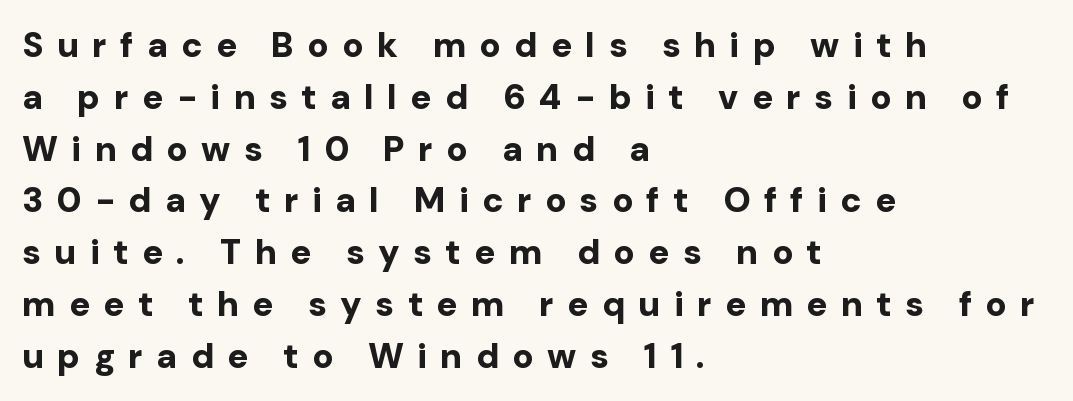
Successive baselines arrive at the customary interval. You can tell it's not italic because the verticals are truly vertical. These lines are rendered in a variable-pitch font. Each glyph is drawn with heavy, bold strokes. Does the type have serifs? No, each stem ends abruptly. There is plenty of visible air inserted between adjacent glyphs.
